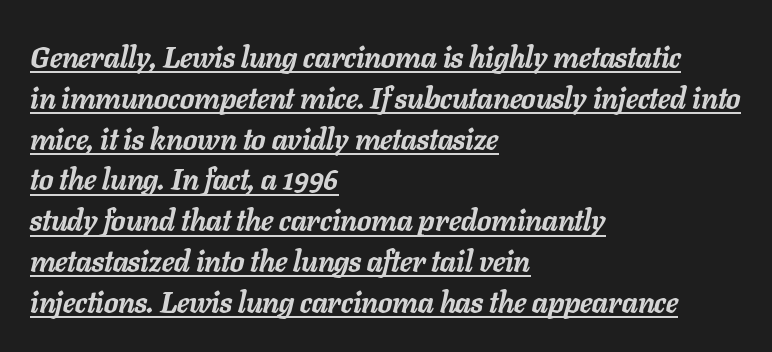
The paragraph has a hard left edge and a soft right edge. The characters look thick and weighty, a clear bold. Inter-character spacing is left at the font's built-in metrics. A baseline rule has been typeset under these characters. Each letter keeps its own natural width here, so spacing adapts to shape.
